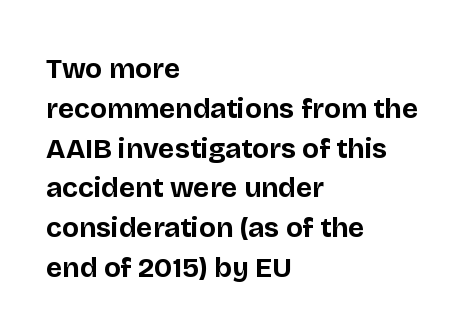
The image shows 28 px bold sans-serif type, upright; set left-aligned, normal line spacing (1.42x), normal letter spacing, not underlined; low stroke contrast and a large x-height.
